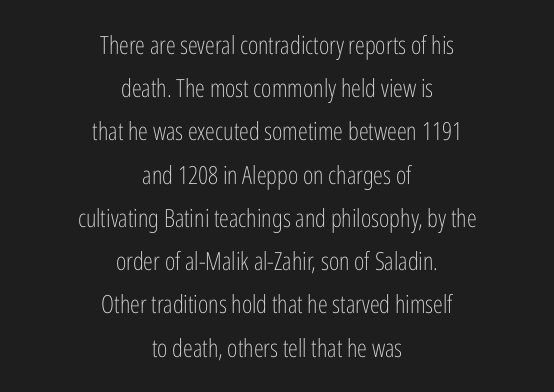
Teacher's note: observe the equal gaps on both sides — that is centered alignment. Stem width sits at or under what a default text font uses. There is no visible air inserted between adjacent glyphs. Unlike italic type, these characters show no tilt at all.
